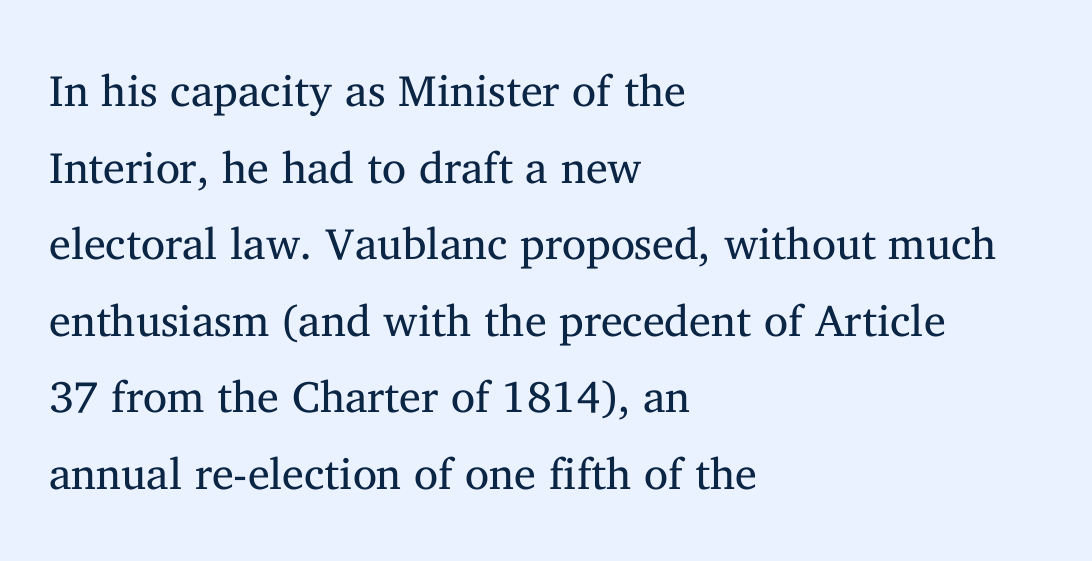
The image shows 44 px regular-weight serif type, upright; set left-aligned, line spacing 1.74x, normal letter spacing, not underlined; medium stroke contrast and a medium x-height.
